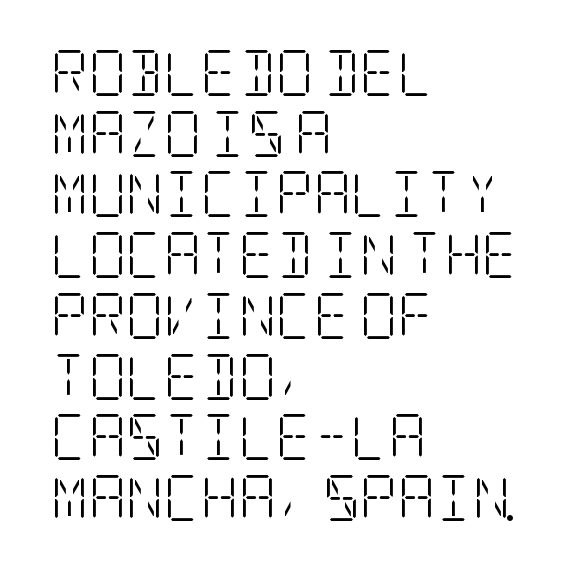
The type sits square on the baseline with zero lean. This rendering leaves character spacing at its baseline value. Line spacing here is normal. Heaviness? Minimal to ordinary, like unemphasized prose. The ragged edge is on the right, which tells us the setting is flush left. Serif or sans? Serif — the stroke terminals have little feet.
